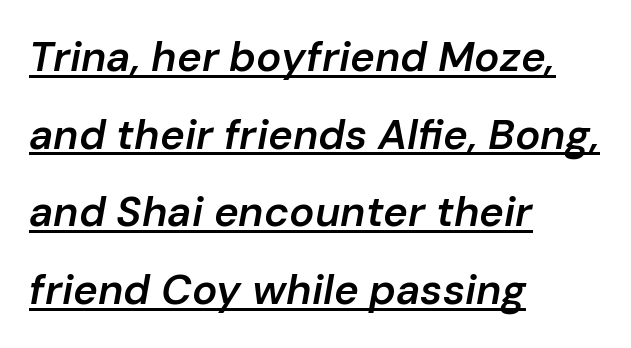
{"italic": "yes", "lean": "right", "slant_degrees": 10, "bold": "semi", "weight": "semibold", "width": "normal", "stroke_contrast": "low", "x_height": "medium", "monospaced": "no", "underline": "yes", "align": "left", "line_spacing_ratio": 1.85, "letter_spacing": "normal", "letter_spacing_em": 0.0, "glyph_px": 42}
